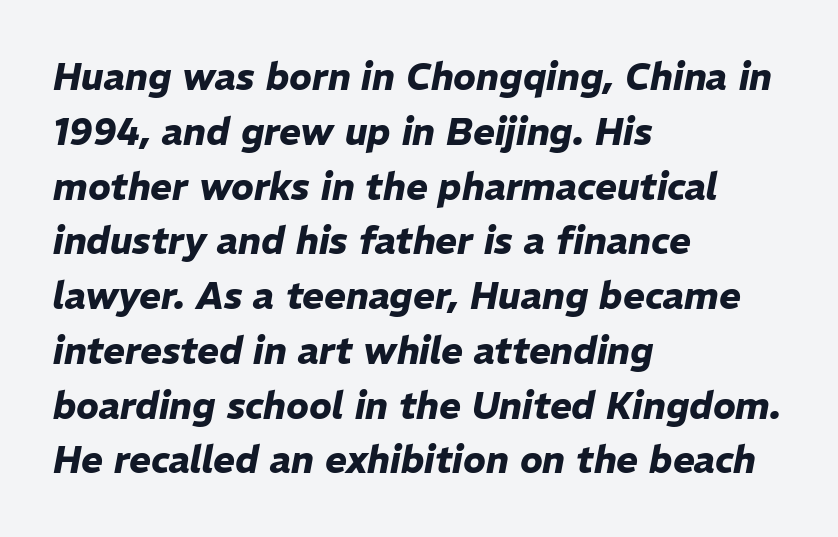
The gap between lines stays unmarked. These lines were composed using italics. Proportional: the letters do not fall into vertical columns. Default kerning and tracking; the words read as compact shapes. I'd describe the lettering as bold — thick and assertive.
